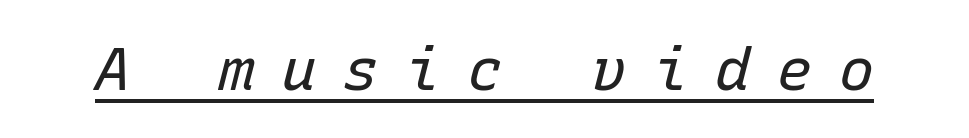
Q: Is the text bold? A: No.
Q: Is the text italic (slanted)? A: Yes, it leans right by about 15 degrees.
Q: Is the text underlined? A: Yes.
Q: Is the spacing between letters normal or unusually wide? A: Unusually wide.
Q: Width (condensed, normal, or wide)? A: Normal.
Q: Stroke contrast? A: Low.
Q: x-height? A: Medium.
Q: Monospaced? A: Yes.
